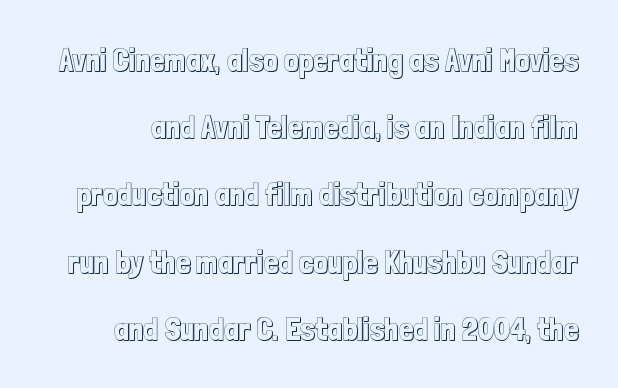
{"italic": "no", "width": "condensed", "x_height": "medium", "monospaced": "no", "underline": "no", "line_spacing": "loose", "line_spacing_ratio": 2.1, "letter_spacing": "normal", "letter_spacing_em": 0.0, "glyph_px": 32}
